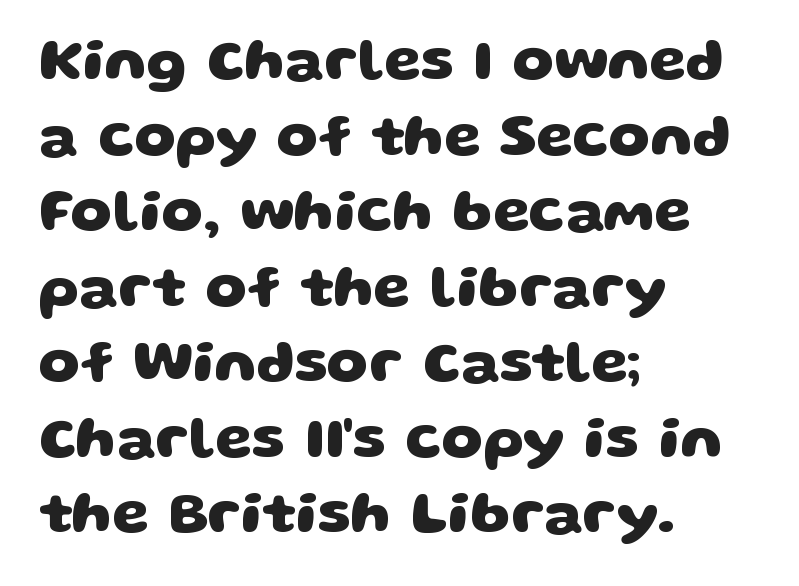
You could not count columns in this text — the font is proportionally spaced. What weight is shown? A full bold with thick strokes. Students, note that the glyphs here touch the page at normal intervals. The zone under the glyphs is completely vacant.
